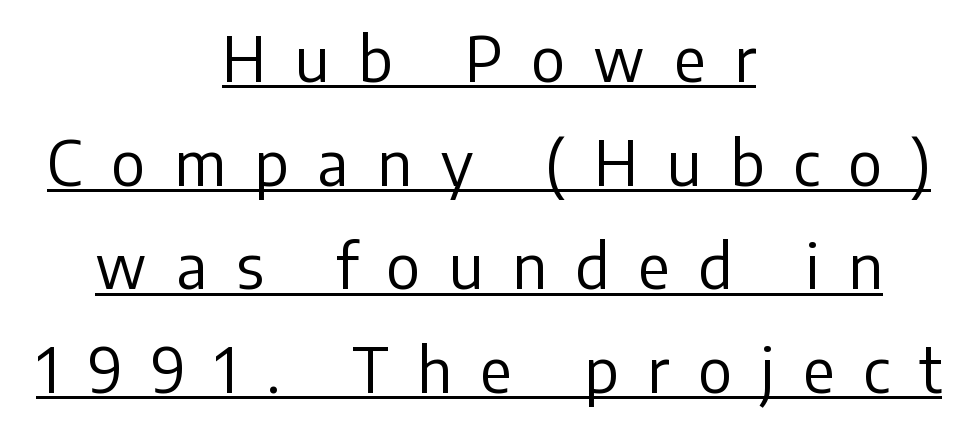
Q: Is the text bold? A: No.
Q: Is the text italic (slanted)? A: No, it is upright.
Q: Is the typeface a serif or a sans-serif typeface? A: Sans-serif.
Q: Is the text underlined? A: Yes.
Q: How is the paragraph aligned? A: Centered.
Q: Is the spacing between letters normal or unusually wide? A: Unusually wide.
Q: Is the spacing between lines tight, normal or loose? A: Normal.
Q: Width (condensed, normal, or wide)? A: Normal.
Q: Stroke contrast? A: Low.
Q: x-height? A: Medium.
Q: Monospaced? A: No.
